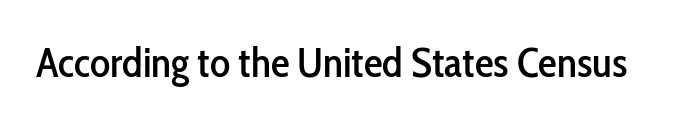
Q: Is the text italic (slanted)? A: No, it is upright.
Q: Is the typeface a serif or a sans-serif typeface? A: Sans-serif.
Q: Is the text underlined? A: No.
Q: Is the spacing between letters normal or unusually wide? A: Normal.
Q: Width (condensed, normal, or wide)? A: Condensed.
Q: Stroke contrast? A: Low.
Q: x-height? A: Medium.
Q: Monospaced? A: No.
